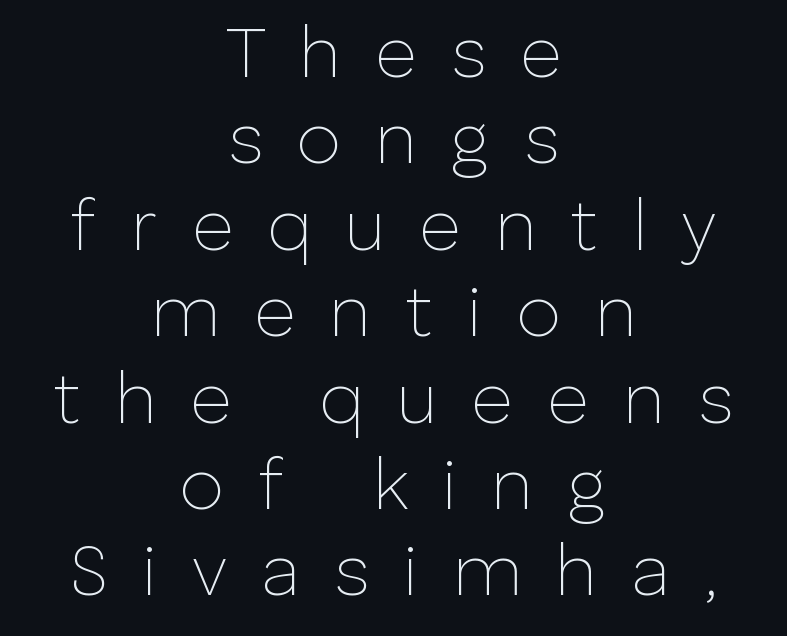
The image shows 72 px thin sans-serif type, upright; set centered, line spacing 1.2x, unusually wide letter spacing (+0.47 em), not underlined; low stroke contrast and a medium x-height.
